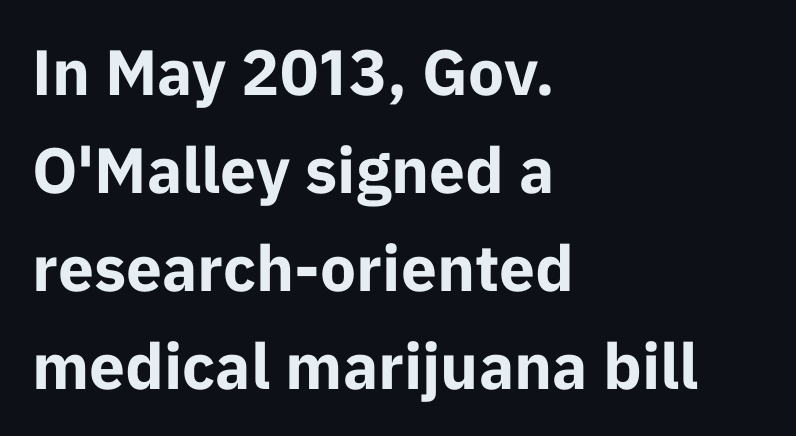
{"serif": "no", "italic": "no", "bold": "yes", "weight": "bold", "width": "normal", "stroke_contrast": "low", "x_height": "medium", "monospaced": "no", "underline": "no", "align": "left", "line_spacing": "normal", "line_spacing_ratio": 1.53, "letter_spacing": "normal", "letter_spacing_em": 0.0, "glyph_px": 64}
